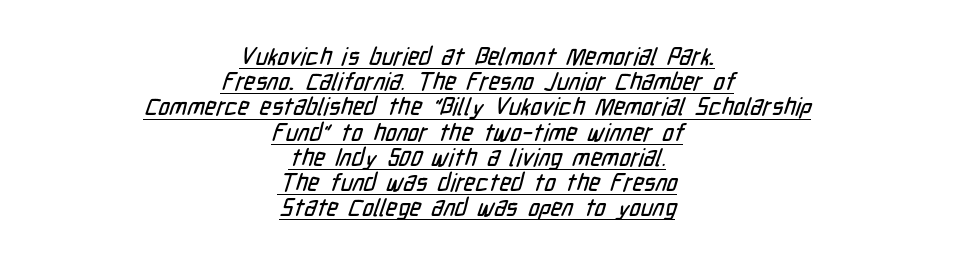
{"underline": "yes", "align": "center", "line_spacing": "tight", "line_spacing_ratio": 1.05, "letter_spacing": "normal", "letter_spacing_em": 0.0, "glyph_px": 24}
